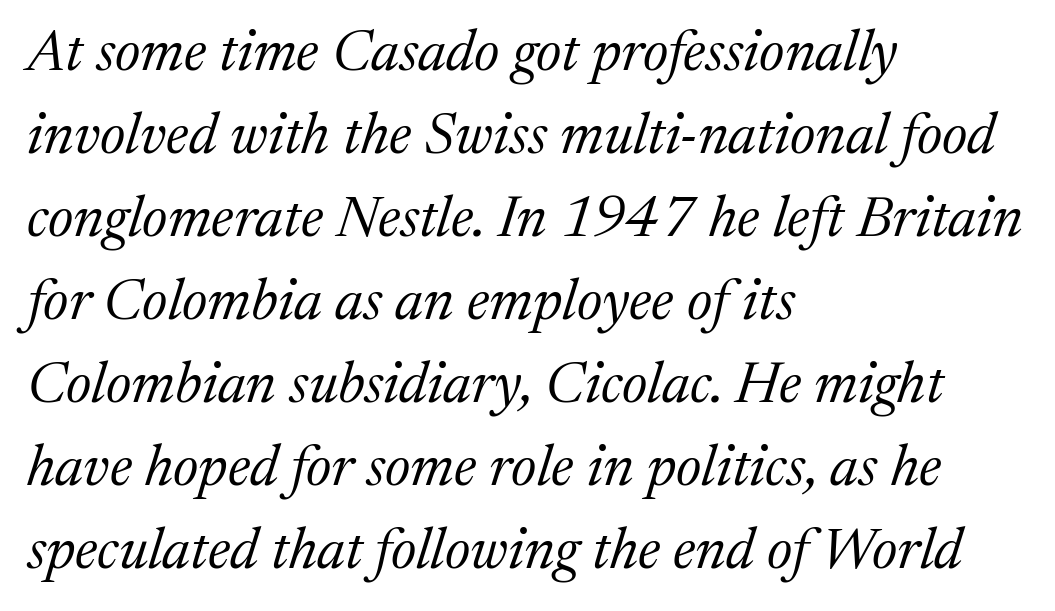
The typeface has the unassuming heft of standard copy or less. The typography opts for an oblique posture over an upright one. The rendering anchors every line to the left-hand side. A typesetter would call this zero additional tracking.
